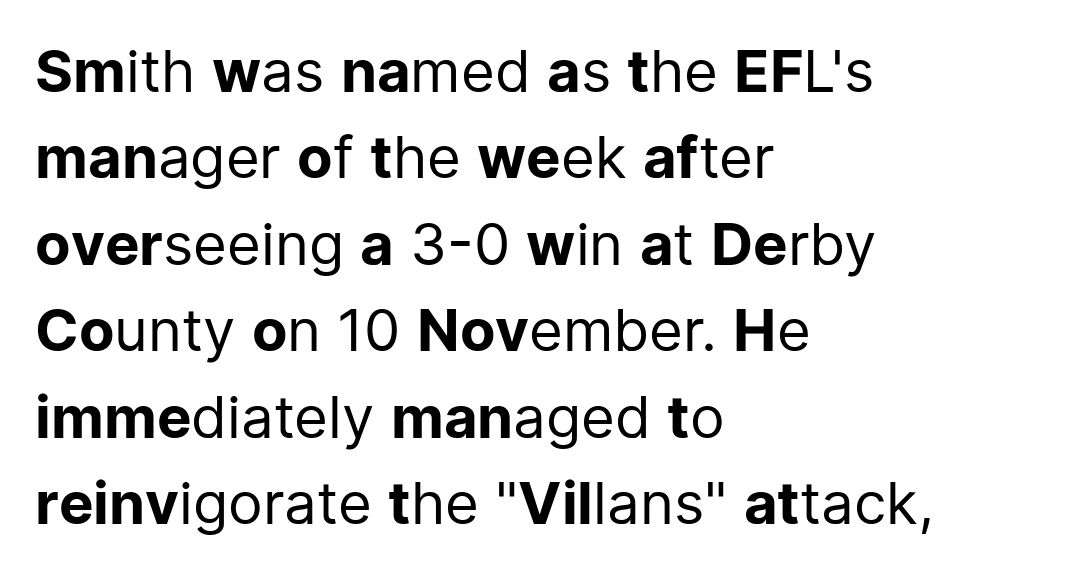
Q: Is the text bold? A: No.
Q: Is the text italic (slanted)? A: No, it is upright.
Q: Is the typeface a serif or a sans-serif typeface? A: Sans-serif.
Q: Is the text underlined? A: No.
Q: How is the paragraph aligned? A: Left-aligned.
Q: Is the spacing between letters normal or unusually wide? A: Normal.
Q: Is the spacing between lines tight, normal or loose? A: Normal.
Q: Width (condensed, normal, or wide)? A: Normal.
Q: Stroke contrast? A: Low.
Q: x-height? A: Medium.
Q: Monospaced? A: No.
